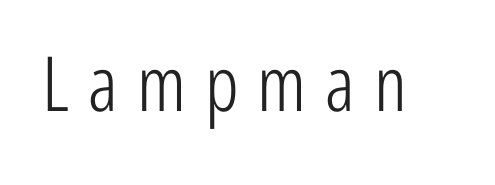
Q: Is the text bold? A: No.
Q: Is the text italic (slanted)? A: No, it is upright.
Q: Is the typeface a serif or a sans-serif typeface? A: Sans-serif.
Q: Is the text underlined? A: No.
Q: Is the spacing between letters normal or unusually wide? A: Unusually wide.
Q: Width (condensed, normal, or wide)? A: Condensed.
Q: Stroke contrast? A: Low.
Q: x-height? A: Medium.
Q: Monospaced? A: No.
